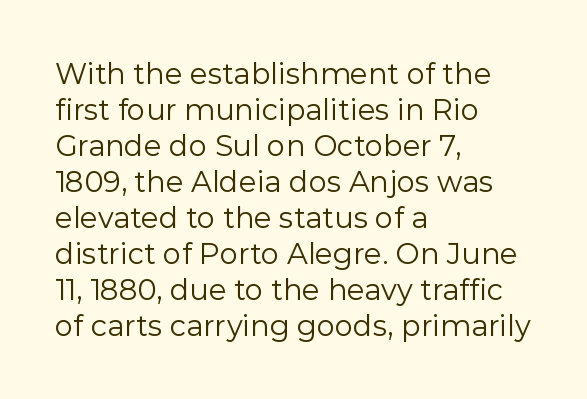
The rendering uses natural spacing where letterforms have individual widths. Any mark beneath the type? The region is blank. Which margin do the lines hug? The left one — the right edge is uneven. You can tell it's not italic because the verticals are truly vertical. These lines are composed in type without serifs.
